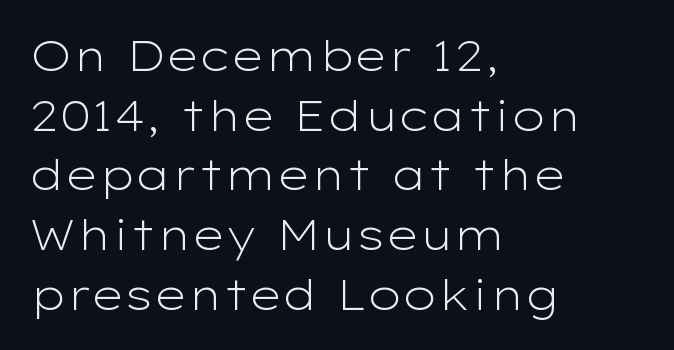
{"serif": "no", "italic": "no", "bold": "no", "weight": "light", "width": "wide", "stroke_contrast": "low", "x_height": "medium", "monospaced": "no", "underline": "no", "align": "left", "line_spacing": "normal", "line_spacing_ratio": 1.42, "letter_spacing": "normal", "letter_spacing_em": 0.0, "glyph_px": 42}
